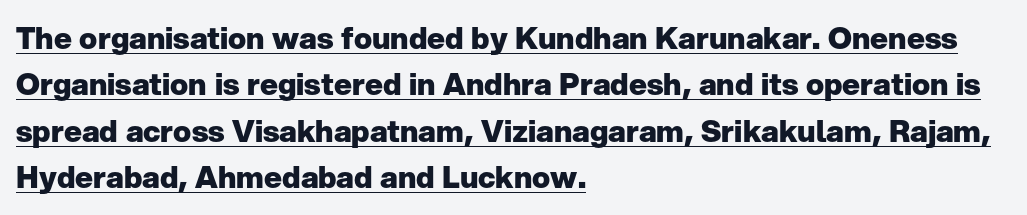
Q: Is the text bold? A: Yes.
Q: Is the text italic (slanted)? A: No, it is upright.
Q: Is the typeface a serif or a sans-serif typeface? A: Sans-serif.
Q: Is the text underlined? A: Yes.
Q: How is the paragraph aligned? A: Left-aligned.
Q: Is the spacing between letters normal or unusually wide? A: Normal.
Q: Is the spacing between lines tight, normal or loose? A: Normal.
Q: Width (condensed, normal, or wide)? A: Normal.
Q: Stroke contrast? A: Low.
Q: x-height? A: Medium.
Q: Monospaced? A: No.
